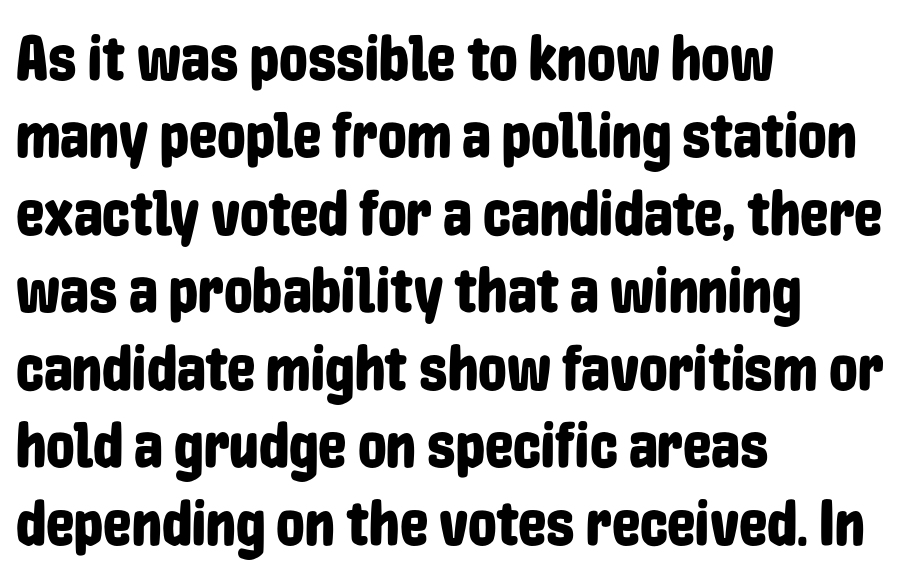
The image shows 64 px condensed sans-serif type, upright; set left-aligned, line spacing 1.21x, normal letter spacing, not underlined; low stroke contrast and a medium x-height.
